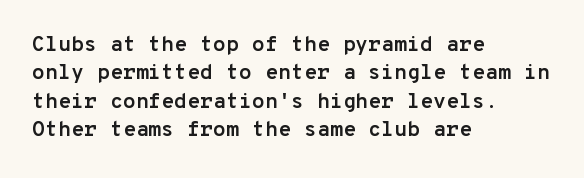
The image shows 21 px bold type, upright; set left-aligned, normal line spacing (1.35x), normal letter spacing, not underlined.
